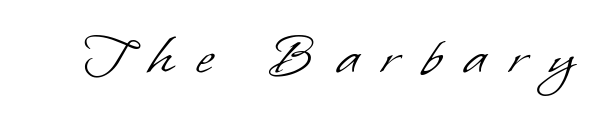
This rendering features lettering with no underline. The typeface chosen for these lines omits serifs. The letterforms stand isolated, each surrounded by extra space. No heavy texture on the line: the type isn't bold. The face used here is proportionally spaced, like ordinary book or web type.
